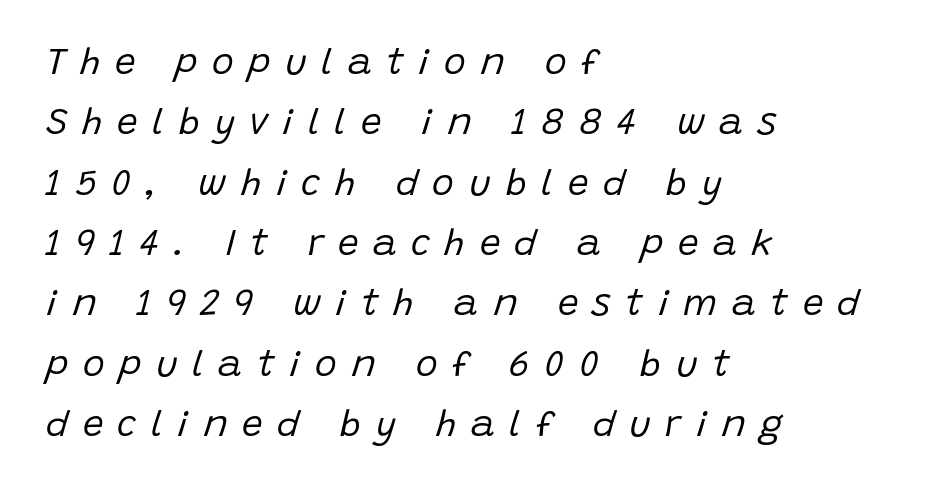
The image shows 37 px regular-weight type, italic (leaning right); set left-aligned, normal line spacing (1.63x), unusually wide letter spacing (+0.39 em), not underlined; low stroke contrast and a large x-height.
